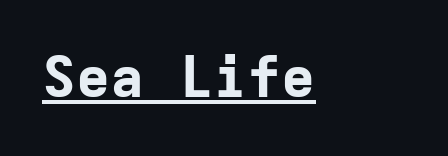
The image shows 57 px bold sans-serif type, upright, monospaced; set normal letter spacing, underlined; low stroke contrast and a medium x-height.
